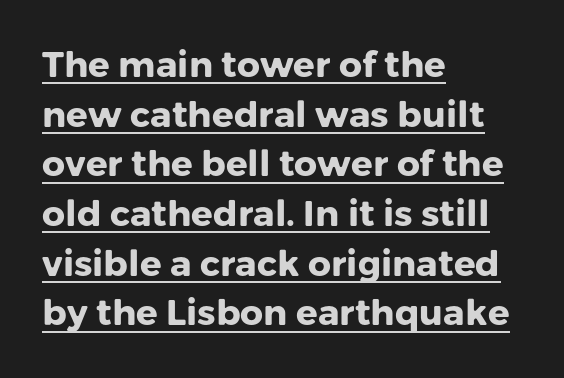
{"serif": "no", "italic": "no", "bold": "yes", "weight": "heavy", "width": "normal", "stroke_contrast": "low", "x_height": "medium", "monospaced": "no", "underline": "yes", "align": "left", "line_spacing": "normal", "line_spacing_ratio": 1.38, "letter_spacing": "normal", "letter_spacing_em": 0.0, "glyph_px": 36}
